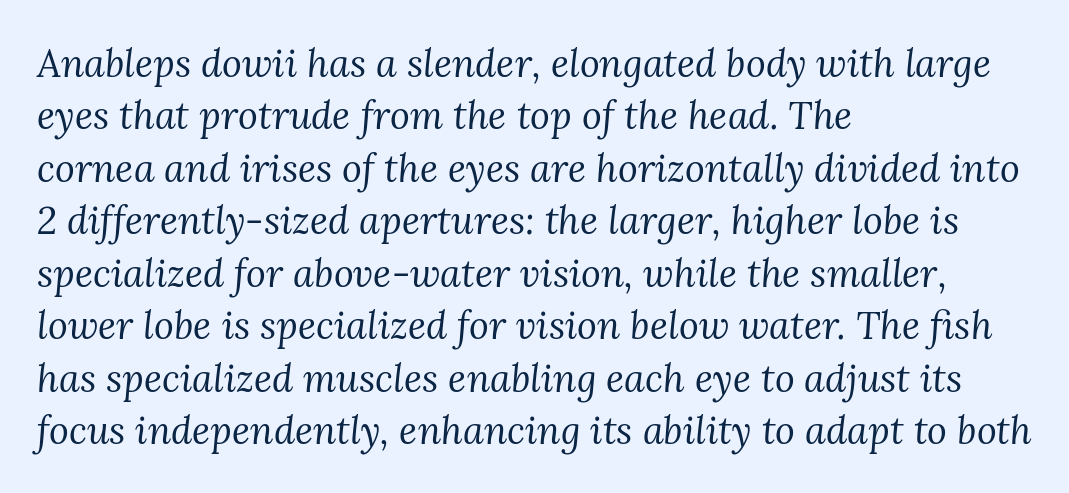
Q: Is the text bold? A: No.
Q: Is the text italic (slanted)? A: Yes, it leans right by about 3 degrees.
Q: Is the typeface a serif or a sans-serif typeface? A: Serif.
Q: Is the text underlined? A: No.
Q: How is the paragraph aligned? A: Left-aligned.
Q: Is the spacing between letters normal or unusually wide? A: Normal.
Q: Is the spacing between lines tight, normal or loose? A: Normal.
Q: Width (condensed, normal, or wide)? A: Normal.
Q: Stroke contrast? A: Medium.
Q: x-height? A: Medium.
Q: Monospaced? A: No.
